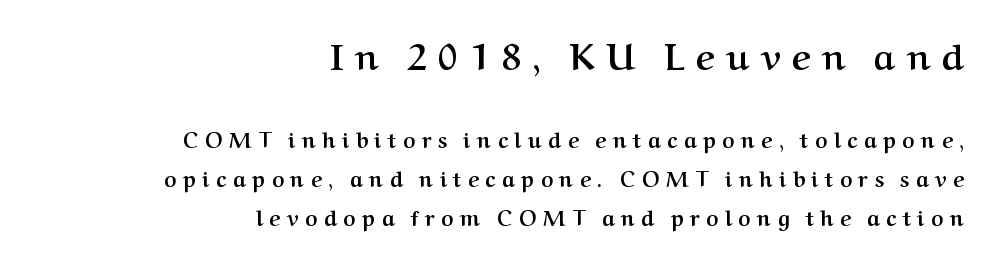
{"serif": "yes", "italic": "no", "bold": "yes", "weight": "semibold", "width": "normal", "stroke_contrast": "medium", "x_height": "medium", "monospaced": "no", "underline": "no", "align": "right", "line_spacing_ratio": 1.86, "letter_spacing": "wide", "letter_spacing_em": 0.32, "larger_block": "first", "size_ratio": 1.71, "glyph_px": 36}
